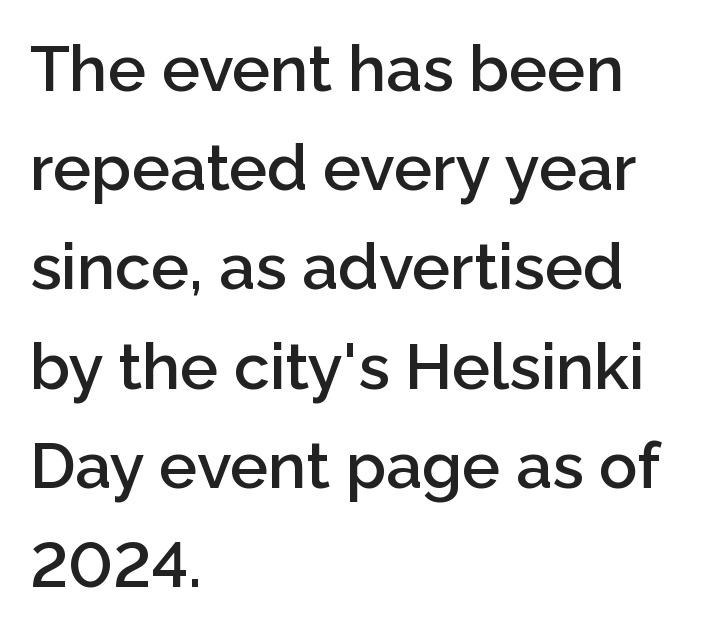
Q: Is the text bold? A: Semi-bold.
Q: Is the text italic (slanted)? A: No, it is upright.
Q: Is the typeface a serif or a sans-serif typeface? A: Sans-serif.
Q: Is the text underlined? A: No.
Q: How is the paragraph aligned? A: Left-aligned.
Q: Is the spacing between letters normal or unusually wide? A: Normal.
Q: Is the spacing between lines tight, normal or loose? A: Normal.
Q: Width (condensed, normal, or wide)? A: Normal.
Q: Stroke contrast? A: Low.
Q: x-height? A: Medium.
Q: Monospaced? A: No.
